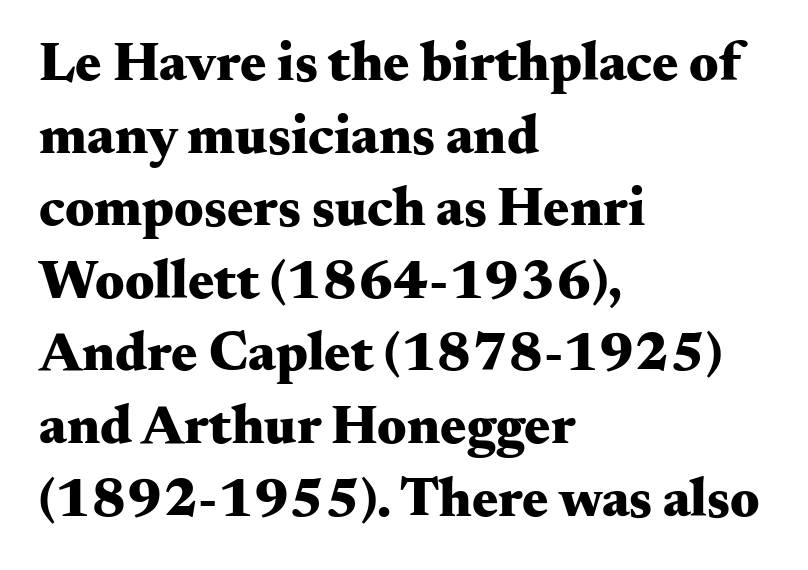
{"serif": "yes", "italic": "no", "bold": "yes", "weight": "heavy", "width": "wide", "stroke_contrast": "medium", "x_height": "small", "monospaced": "no", "underline": "no", "align": "left", "line_spacing": "normal", "line_spacing_ratio": 1.32, "letter_spacing": "normal", "letter_spacing_em": 0.0, "glyph_px": 55}
